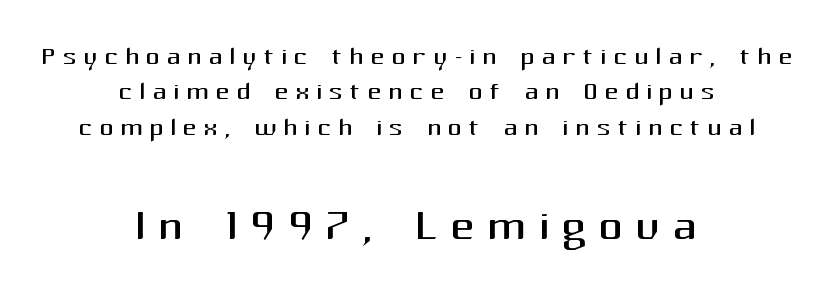
The image shows 62 px regular-weight sans-serif type, upright; set centered, tight line spacing (1.01x), not underlined; the second (bottom) block is 1.77x larger; medium stroke contrast and a medium x-height.
